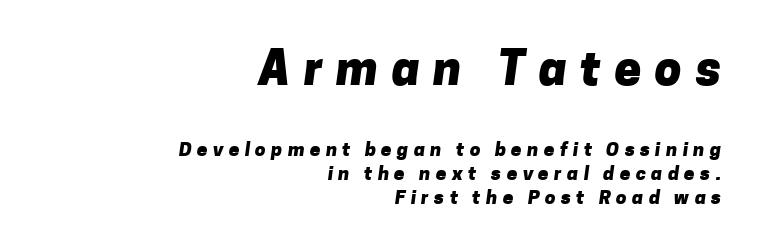
Baseline-to-baseline distance is the conventional proportion of letter height. Honestly, the letter spacing is so wide it's the main thing you notice. The paragraph has a hard right edge and a soft left edge. Emphasis by weight is at full strength: bold.
